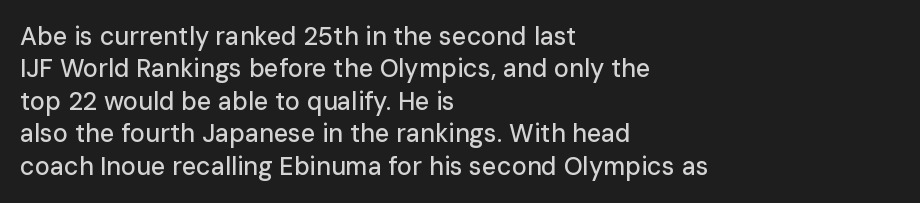
Is there much room between lines? A standard amount, neither cramped nor airy. The passage shown is not underscored anywhere. Visually the block forms a straight wall on the left and a jagged coastline on the right. The lettering holds an erect, upright posture throughout. This rendering leaves character spacing at its baseline value.
